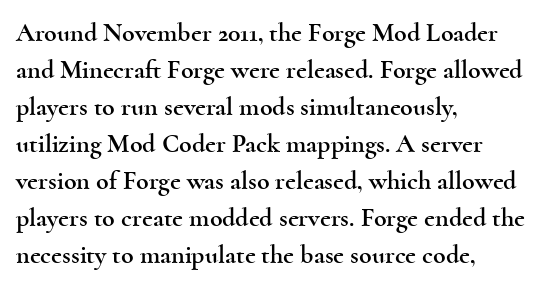
Inter-character spacing is left at the font's built-in metrics. Bare-footed words on every line. Every stem runs plumb, perpendicular to the baseline. Line spacing here is normal. Every row of glyphs begins at an identical x-position on the left.
